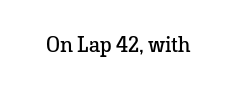
The space directly below the letters is spotless. Quick note: not italic, upright. The line texture is even and compact thanks to regular tracking. These glyphs show unthickened strokes, regular width or finer.
